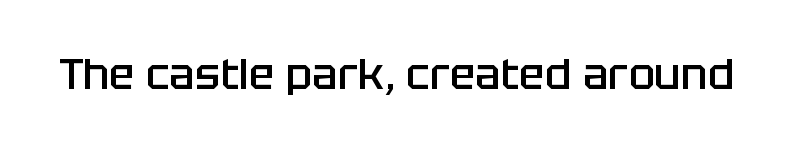
{"serif": "no", "italic": "no", "bold": "semi", "weight": "semibold", "width": "normal", "stroke_contrast": "low", "x_height": "large", "monospaced": "no", "underline": "no", "letter_spacing": "normal", "letter_spacing_em": 0.0, "glyph_px": 43}
